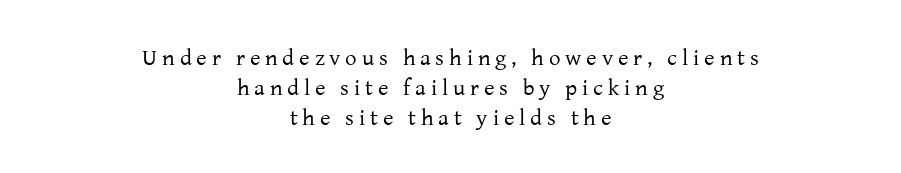
Q: Is the text bold? A: No.
Q: Is the text italic (slanted)? A: No, it is upright.
Q: Is the text underlined? A: No.
Q: How is the paragraph aligned? A: Centered.
Q: Is the spacing between letters normal or unusually wide? A: Unusually wide.
Q: Is the spacing between lines tight, normal or loose? A: Normal.
